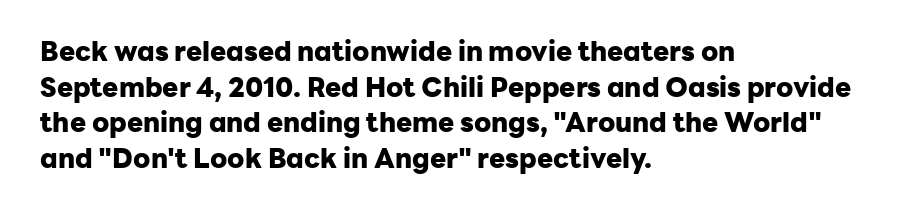
A typesetter would call this leading conventional body-copy spacing. Standard letterfit; no display-style spreading of the glyphs. The axis of the letterforms is exactly vertical. Typeset ragged right — the left edge is the straight one. Clear beneath every line of the passage. Each glyph is drawn with heavy, bold strokes.
